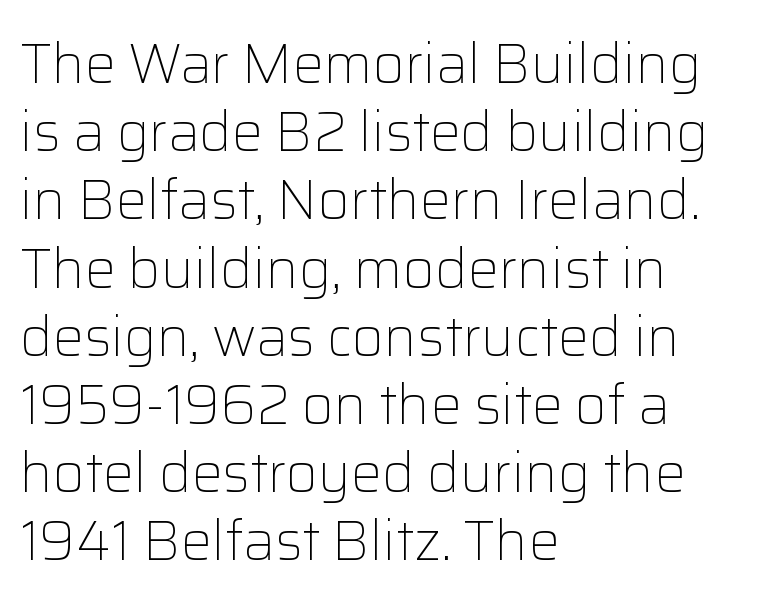
Q: Is the text bold? A: No.
Q: Is the text italic (slanted)? A: No, it is upright.
Q: Is the typeface a serif or a sans-serif typeface? A: Sans-serif.
Q: Is the text underlined? A: No.
Q: How is the paragraph aligned? A: Left-aligned.
Q: Is the spacing between letters normal or unusually wide? A: Normal.
Q: Width (condensed, normal, or wide)? A: Normal.
Q: Stroke contrast? A: Low.
Q: x-height? A: Medium.
Q: Monospaced? A: No.
